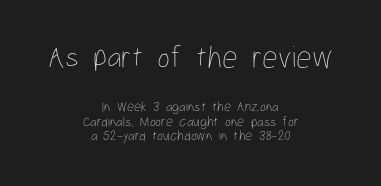
Italic? Not at all — the glyphs are vertical. The lines in this sample share a center point and differ in where they start and stop. Nothing unusual about the tracking: characters are spaced as the font intends. Is the lower block the larger one? No — the upper block carries the bigger type.
